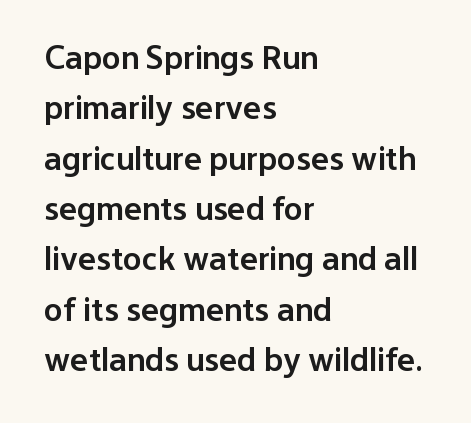
Standard letterfit; no display-style spreading of the glyphs. Italic? Not at all — the glyphs are vertical. Compared with a centered layout, this one pins lines to the left instead. Check the space under the baseline: it is left empty.
